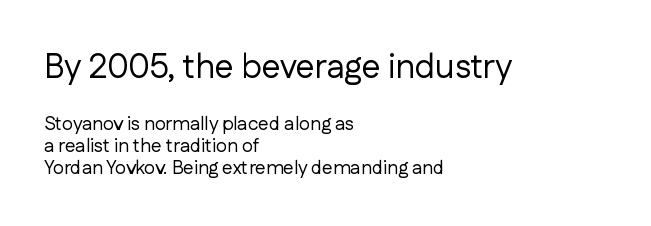
The image shows 34 px regular-weight sans-serif type, upright; set left-aligned, line spacing 1.16x, normal letter spacing, not underlined; the first (top) block is 1.79x larger; low stroke contrast and a medium x-height.
